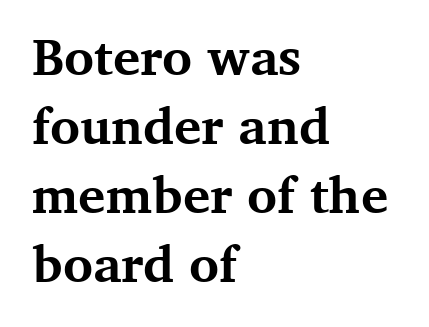
These lines are set flush left with a ragged right edge. Is this a fixed-width face? No — the glyphs have proportional, varying widths. A normal amount of white space separates one row of letters from the next. The rendering keeps characters at their native spacing. Classification — serif.
